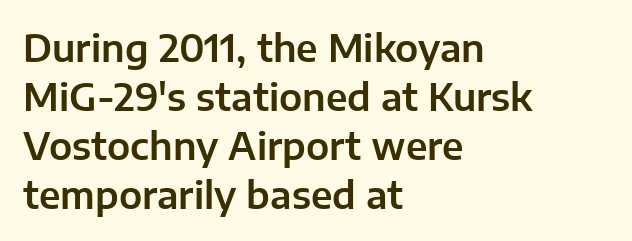
Q: Is the text italic (slanted)? A: No, it is upright.
Q: Is the typeface a serif or a sans-serif typeface? A: Sans-serif.
Q: Is the text underlined? A: No.
Q: How is the paragraph aligned? A: Left-aligned.
Q: Is the spacing between letters normal or unusually wide? A: Normal.
Q: Is the spacing between lines tight, normal or loose? A: Normal.
Q: Width (condensed, normal, or wide)? A: Normal.
Q: Stroke contrast? A: Low.
Q: x-height? A: Medium.
Q: Monospaced? A: No.
